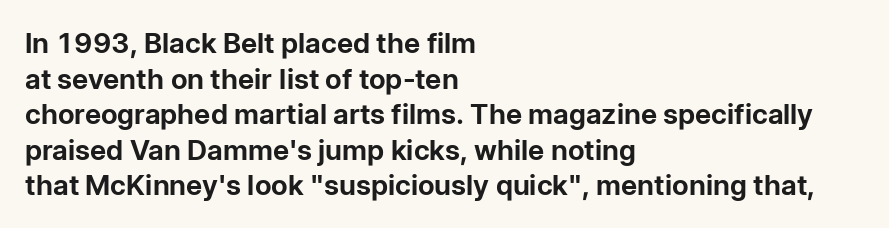
The image shows 28 px bold sans-serif type, upright; set left-aligned, normal line spacing (1.27x), normal letter spacing, not underlined; low stroke contrast and a medium x-height.
